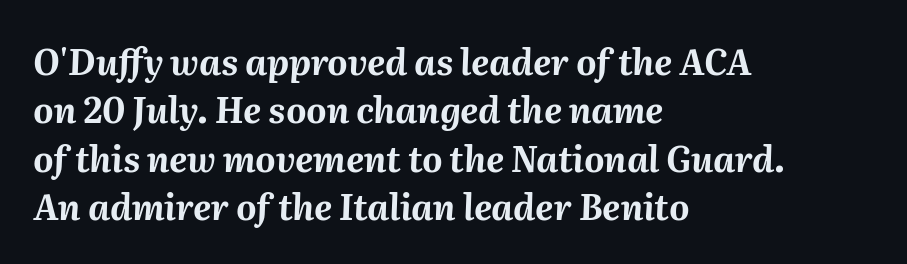
The image shows 35 px bold type, italic (leaning right); set left-aligned, normal line spacing (1.38x), normal letter spacing, not underlined; medium stroke contrast and a medium x-height.
